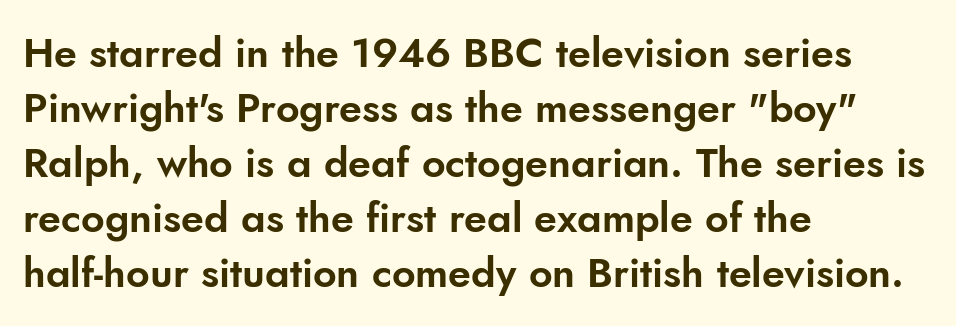
Q: Is the text italic (slanted)? A: No, it is upright.
Q: Is the typeface a serif or a sans-serif typeface? A: Sans-serif.
Q: Is the text underlined? A: No.
Q: How is the paragraph aligned? A: Left-aligned.
Q: Is the spacing between letters normal or unusually wide? A: Normal.
Q: Is the spacing between lines tight, normal or loose? A: Normal.
Q: Width (condensed, normal, or wide)? A: Normal.
Q: Stroke contrast? A: Low.
Q: x-height? A: Small.
Q: Monospaced? A: No.
